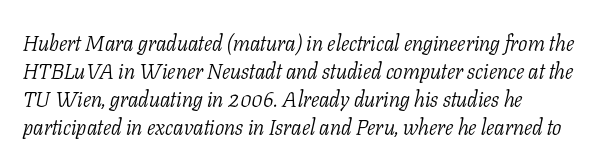
Q: Is the text bold? A: No.
Q: Is the text italic (slanted)? A: Yes, it leans right by about 11 degrees.
Q: Is the text underlined? A: No.
Q: How is the paragraph aligned? A: Left-aligned.
Q: Is the spacing between letters normal or unusually wide? A: Normal.
Q: Is the spacing between lines tight, normal or loose? A: Normal.
